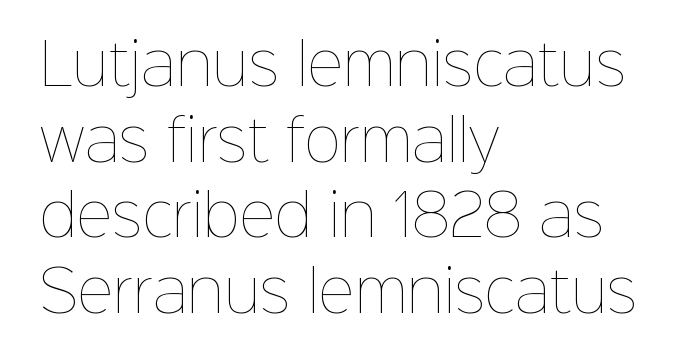
The image shows 56 px thin type, upright; set left-aligned, normal line spacing (1.35x), normal letter spacing, not underlined; low stroke contrast and a medium x-height.
